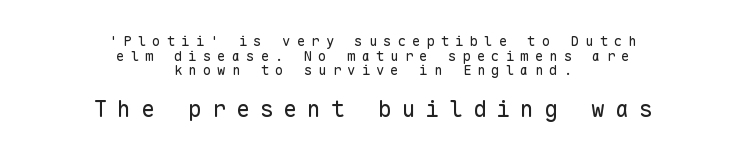
The image shows 23 px text type, upright; set centered, tight line spacing (1.04x), unusually wide letter spacing (+0.43 em), not underlined; the second (bottom) block is 1.64x larger.
